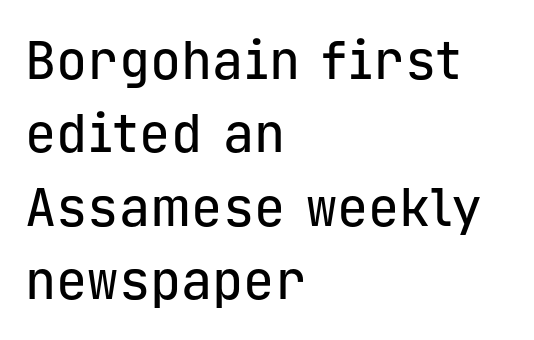
Q: Is the text italic (slanted)? A: No, it is upright.
Q: Is the typeface a serif or a sans-serif typeface? A: Sans-serif.
Q: Is the text underlined? A: No.
Q: How is the paragraph aligned? A: Left-aligned.
Q: Is the spacing between letters normal or unusually wide? A: Normal.
Q: Is the spacing between lines tight, normal or loose? A: Normal.
Q: Width (condensed, normal, or wide)? A: Normal.
Q: Stroke contrast? A: Low.
Q: x-height? A: Medium.
Q: Monospaced? A: Yes.
